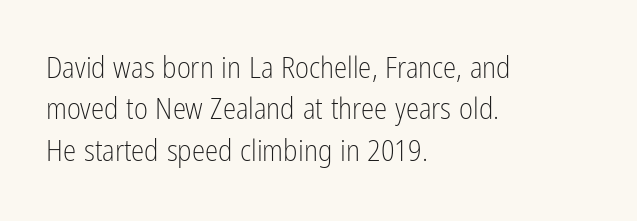
Q: Is the text bold? A: No.
Q: Is the text italic (slanted)? A: No, it is upright.
Q: Is the typeface a serif or a sans-serif typeface? A: Sans-serif.
Q: Is the text underlined? A: No.
Q: How is the paragraph aligned? A: Left-aligned.
Q: Is the spacing between letters normal or unusually wide? A: Normal.
Q: Is the spacing between lines tight, normal or loose? A: Normal.
Q: Width (condensed, normal, or wide)? A: Condensed.
Q: Stroke contrast? A: Low.
Q: x-height? A: Medium.
Q: Monospaced? A: No.
